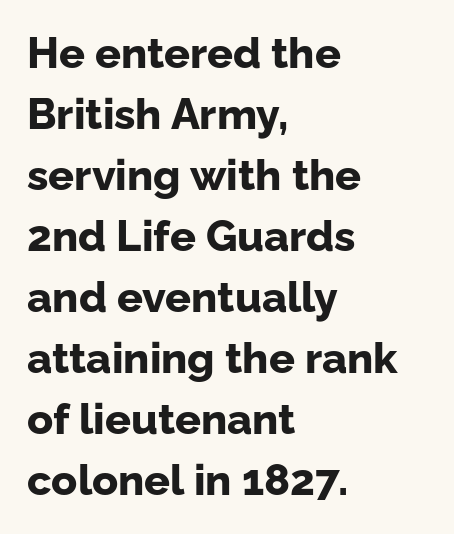
Looks like regular typesetting: each glyph gets only the width it needs. Summary of weight: heavy, a full bold. Each line starts at the same left margin while the right side varies. How would I describe the line gaps? Plain and ordinary.
